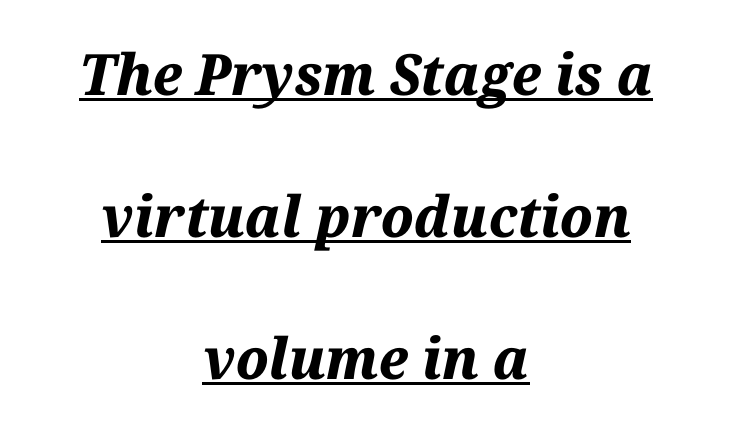
{"italic": "yes", "lean": "right", "slant_degrees": 12, "bold": "yes", "weight": "bold", "width": "normal", "stroke_contrast": "medium", "x_height": "medium", "monospaced": "no", "underline": "yes", "align": "center", "line_spacing": "loose", "line_spacing_ratio": 2.49, "letter_spacing": "normal", "letter_spacing_em": 0.0, "glyph_px": 57}
